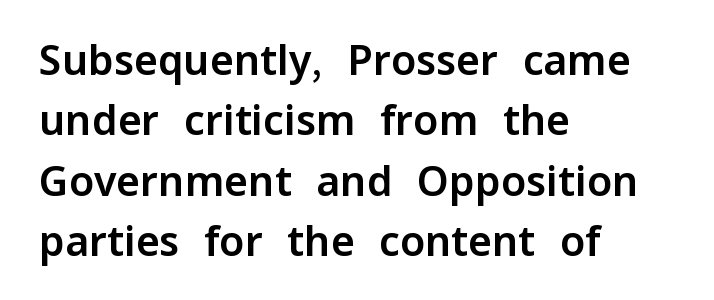
Q: Is the text italic (slanted)? A: No, it is upright.
Q: Is the typeface a serif or a sans-serif typeface? A: Sans-serif.
Q: Is the text underlined? A: No.
Q: How is the paragraph aligned? A: Left-aligned.
Q: Is the spacing between letters normal or unusually wide? A: Normal.
Q: Is the spacing between lines tight, normal or loose? A: Normal.
Q: Width (condensed, normal, or wide)? A: Normal.
Q: Stroke contrast? A: Low.
Q: x-height? A: Medium.
Q: Monospaced? A: No.
